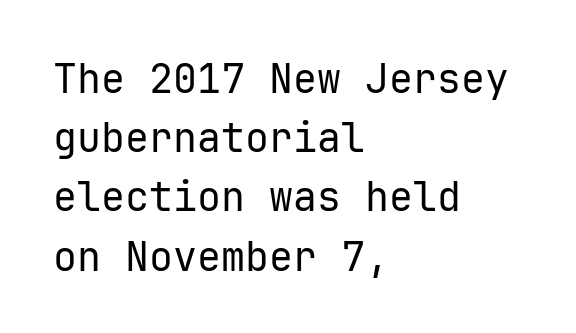
{"serif": "no", "italic": "no", "bold": "no", "weight": "regular", "width": "normal", "stroke_contrast": "low", "x_height": "medium", "monospaced": "yes", "underline": "no", "align": "left", "line_spacing": "normal", "line_spacing_ratio": 1.48, "letter_spacing": "normal", "letter_spacing_em": 0.0, "glyph_px": 40}
